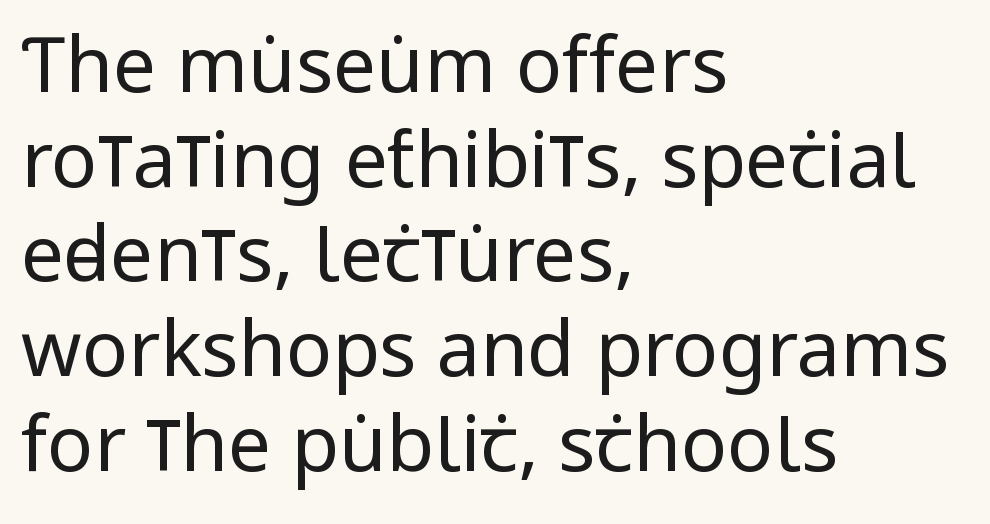
{"serif": "no", "italic": "no", "bold": "no", "weight": "regular", "width": "condensed", "stroke_contrast": "low", "x_height": "large", "monospaced": "no", "underline": "no", "align": "left", "line_spacing_ratio": 1.23, "letter_spacing": "normal", "letter_spacing_em": 0.0, "glyph_px": 77}
